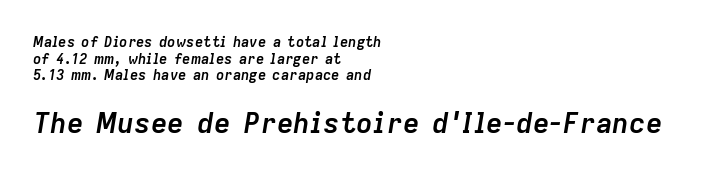
Q: Is the text bold? A: Yes.
Q: Is the text italic (slanted)? A: Yes, it leans right by about 9 degrees.
Q: Is the text underlined? A: No.
Q: How is the paragraph aligned? A: Left-aligned.
Q: Is the spacing between letters normal or unusually wide? A: Normal.
Q: Which block of text is set in a larger size, the first (top) or the second (bottom)? A: The second (bottom) one.
Q: Width (condensed, normal, or wide)? A: Normal.
Q: Stroke contrast? A: Low.
Q: x-height? A: Medium.
Q: Monospaced? A: No.
